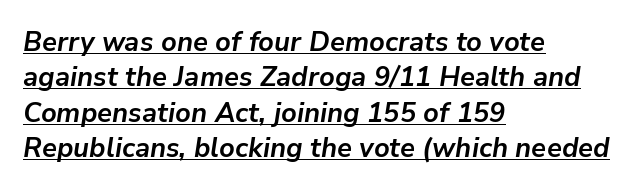
The image shows 27 px bold type, italic (leaning right); set left-aligned, normal line spacing (1.31x), normal letter spacing, underlined.
